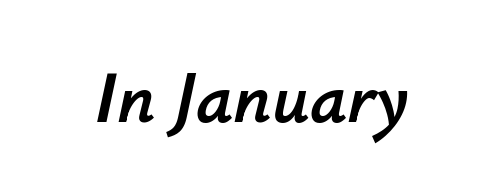
The image shows 73 px text type, italic (leaning right); set normal letter spacing, not underlined; low stroke contrast and a small x-height.
